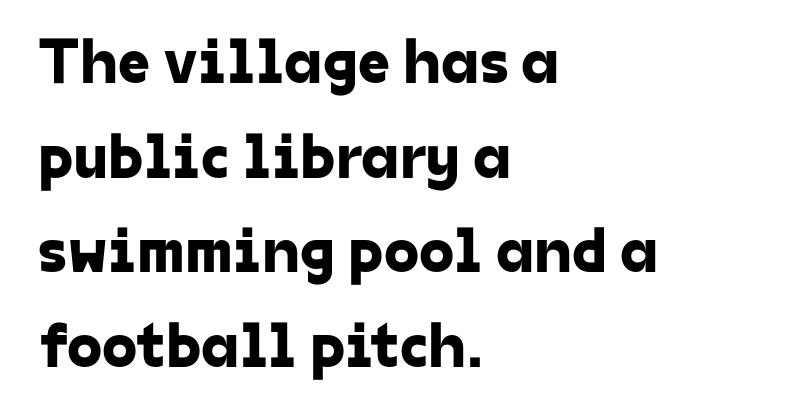
The image shows 64 px sans-serif type; set left-aligned, normal line spacing (1.48x), normal letter spacing, not underlined; low stroke contrast and a medium x-height.
